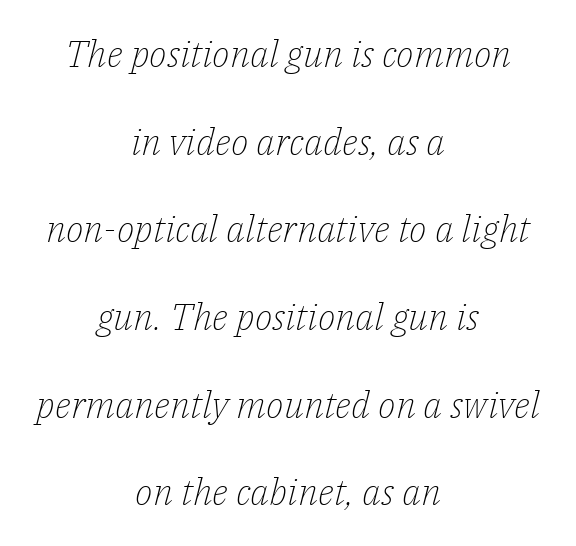
The image shows 37 px light serif type, italic (leaning right); set centered, loose line spacing (2.37x), normal letter spacing, not underlined; low stroke contrast and a medium x-height.
